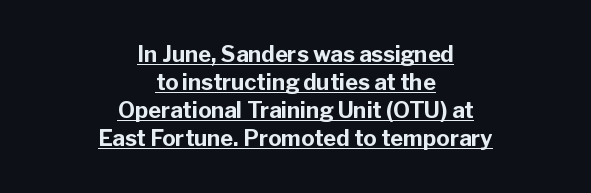
The image shows 22 px bold type, upright; set centered, normal line spacing (1.28x), normal letter spacing, underlined.
